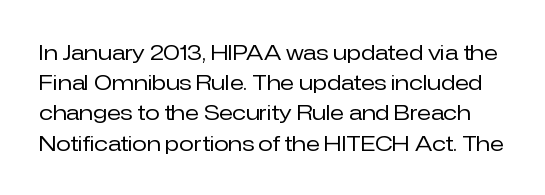
The words here are not underlined. Caption: face not bold, strokes unweighted. Notice how descenders clear the ascenders below comfortably — that's standard leading. The lettering holds an erect, upright posture throughout. Default kerning and tracking; the words read as compact shapes.
